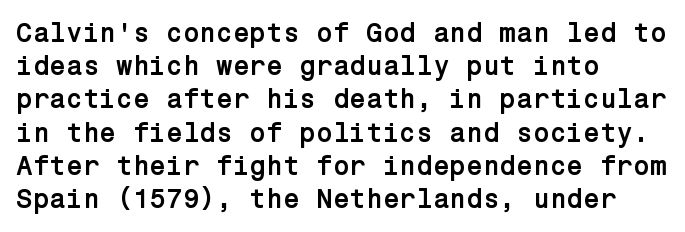
Q: Is the text bold? A: Yes.
Q: Is the text italic (slanted)? A: No, it is upright.
Q: Is the text underlined? A: No.
Q: How is the paragraph aligned? A: Left-aligned.
Q: Is the spacing between letters normal or unusually wide? A: Normal.
